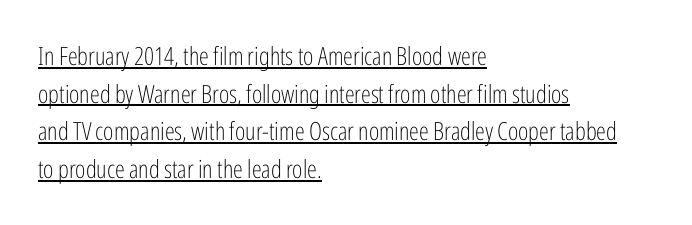
The image shows 25 px text type, upright; set left-aligned, normal line spacing (1.51x), normal letter spacing, underlined.
